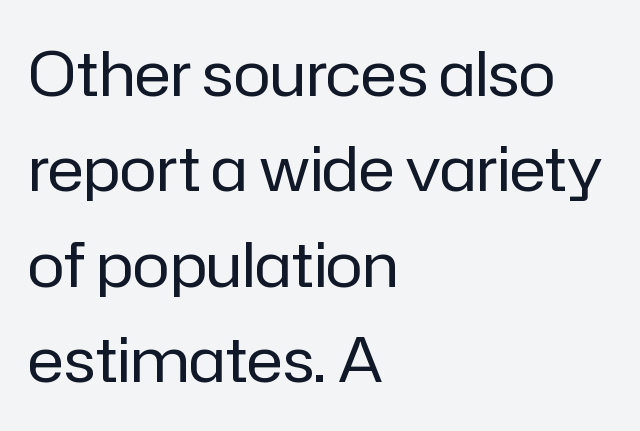
{"serif": "no", "italic": "no", "bold": "no", "weight": "regular", "width": "normal", "stroke_contrast": "low", "x_height": "medium", "monospaced": "no", "underline": "no", "align": "left", "line_spacing": "normal", "line_spacing_ratio": 1.54, "letter_spacing": "normal", "letter_spacing_em": 0.0, "glyph_px": 62}
